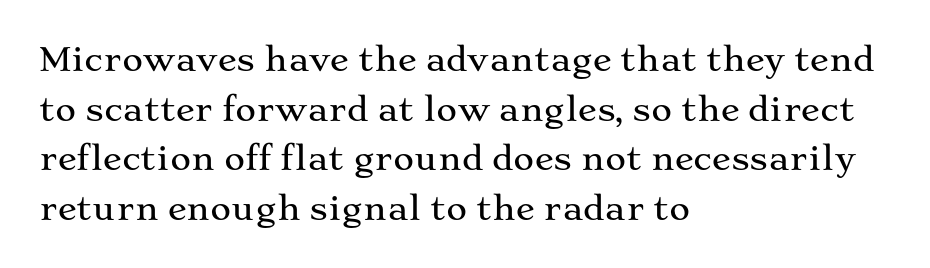
The image shows 32 px wide serif type, upright; set left-aligned, normal line spacing (1.55x), normal letter spacing, not underlined; medium stroke contrast and a medium x-height.
